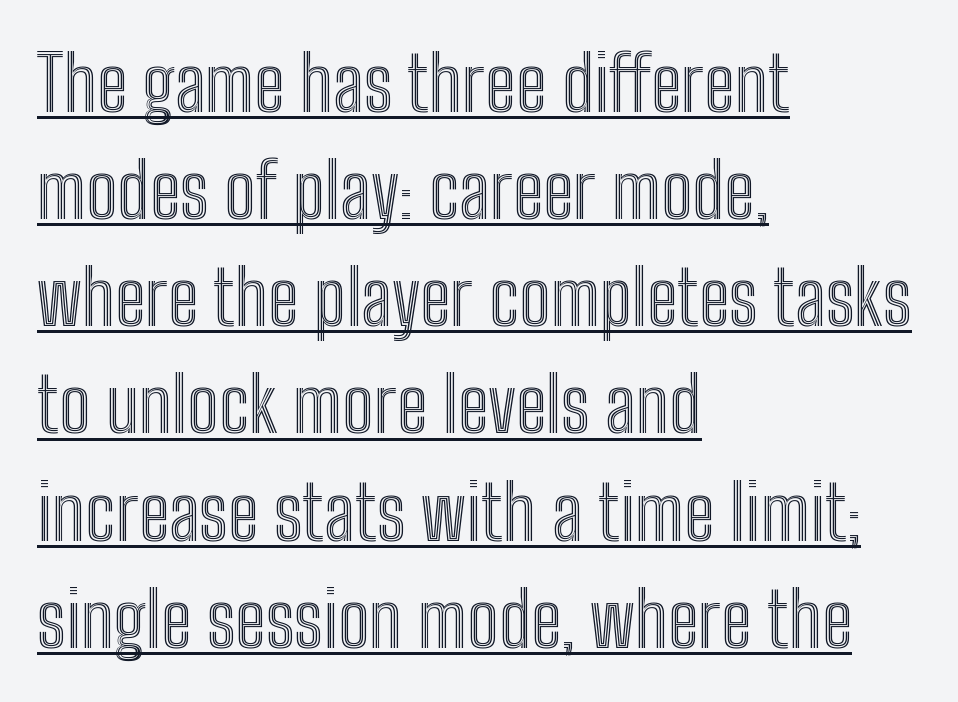
Q: Is the text italic (slanted)? A: No, it is upright.
Q: Is the text underlined? A: Yes.
Q: How is the paragraph aligned? A: Left-aligned.
Q: Is the spacing between letters normal or unusually wide? A: Normal.
Q: Is the spacing between lines tight, normal or loose? A: Normal.
Q: Width (condensed, normal, or wide)? A: Condensed.
Q: x-height? A: Medium.
Q: Monospaced? A: No.
